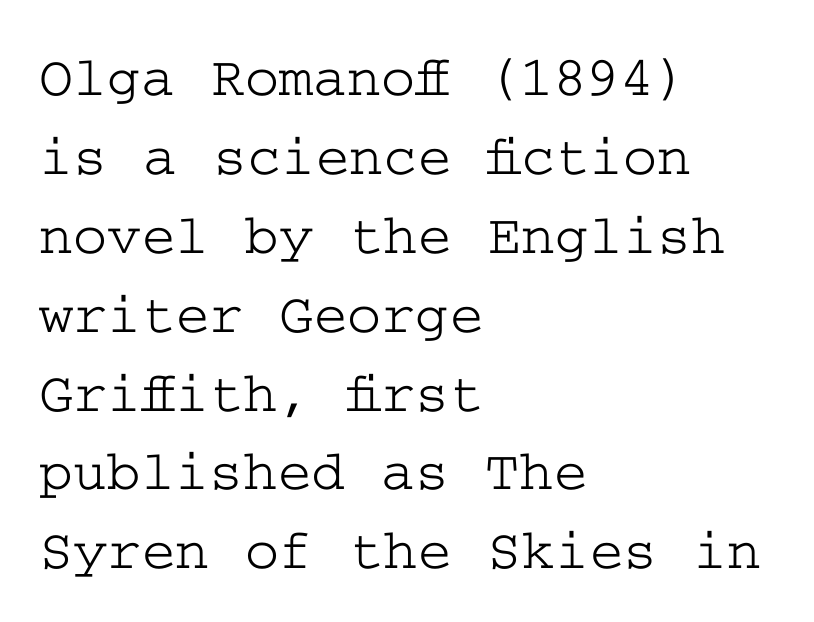
Whoever set this chose a conventional vertical rhythm. This rendering uses left alignment, leaving the right contour irregular. Does the lettering tilt? It doesn't — this is upright. The font family rendered here belongs to the serif group.
